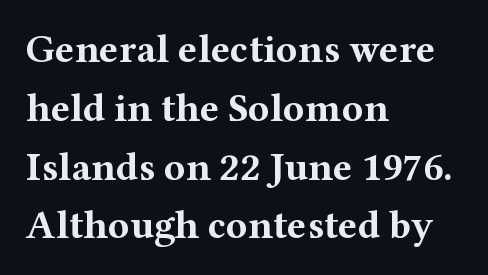
{"serif": "yes", "italic": "no", "bold": "yes", "weight": "bold", "width": "wide", "stroke_contrast": "medium", "x_height": "medium", "monospaced": "no", "underline": "no", "align": "left", "line_spacing": "normal", "line_spacing_ratio": 1.47, "letter_spacing": "normal", "letter_spacing_em": 0.0, "glyph_px": 40}
